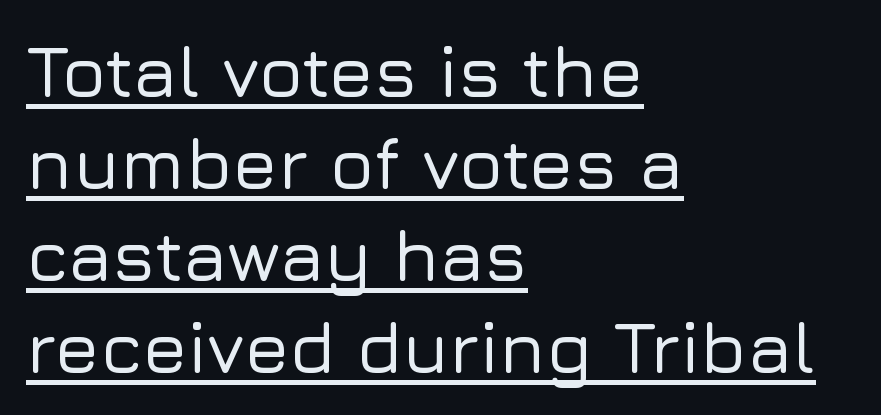
Q: Is the text italic (slanted)? A: No, it is upright.
Q: Is the typeface a serif or a sans-serif typeface? A: Sans-serif.
Q: Is the text underlined? A: Yes.
Q: How is the paragraph aligned? A: Left-aligned.
Q: Is the spacing between letters normal or unusually wide? A: Normal.
Q: Is the spacing between lines tight, normal or loose? A: Normal.
Q: Width (condensed, normal, or wide)? A: Normal.
Q: Stroke contrast? A: Low.
Q: x-height? A: Medium.
Q: Monospaced? A: No.
